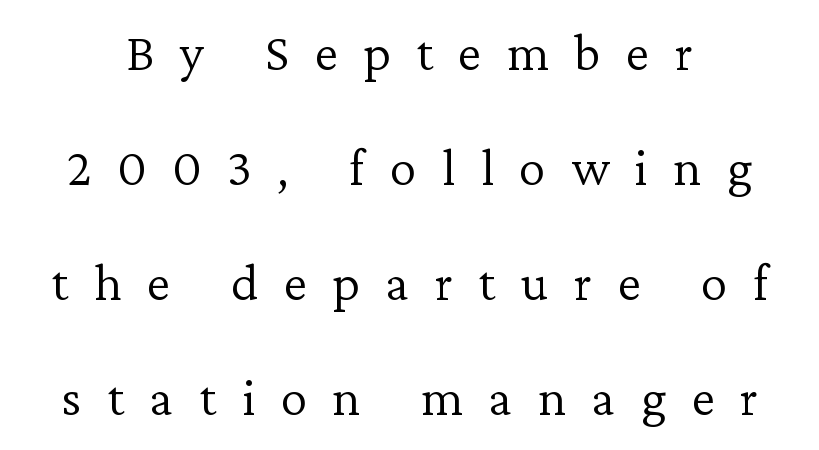
The image shows 53 px light serif type, upright; set loose line spacing (2.17x), unusually wide letter spacing (+0.48 em), not underlined; low stroke contrast and a medium x-height.
